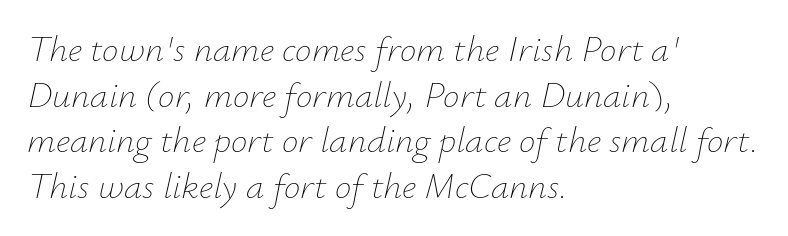
Q: Is the text bold? A: No.
Q: Is the text italic (slanted)? A: Yes, it leans right by about 12 degrees.
Q: Is the text underlined? A: No.
Q: How is the paragraph aligned? A: Left-aligned.
Q: Is the spacing between letters normal or unusually wide? A: Normal.
Q: Width (condensed, normal, or wide)? A: Normal.
Q: Stroke contrast? A: Low.
Q: x-height? A: Small.
Q: Monospaced? A: No.
